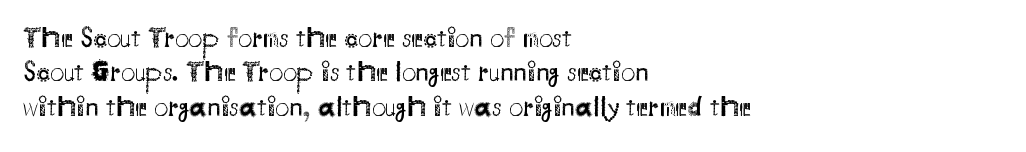
{"serif": "no", "italic": "no", "bold": "no", "weight": "regular", "width": "normal", "stroke_contrast": "medium", "x_height": "small", "monospaced": "no", "underline": "no", "align": "left", "line_spacing_ratio": 1.23, "letter_spacing": "normal", "letter_spacing_em": 0.0, "glyph_px": 28}
